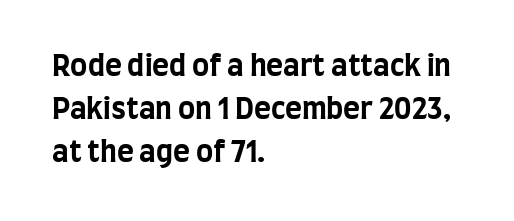
{"serif": "no", "italic": "no", "bold": "yes", "weight": "bold", "width": "condensed", "stroke_contrast": "low", "x_height": "large", "monospaced": "no", "underline": "no", "align": "left", "line_spacing": "normal", "line_spacing_ratio": 1.49, "letter_spacing": "normal", "letter_spacing_em": 0.0, "glyph_px": 29}
